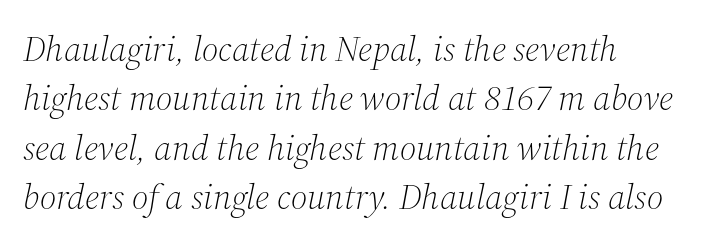
Words float on clear page, feet unadorned. Designer's note — italics engaged. This rendering employs a face with finishing strokes, i.e., a serif. The type is set solid horizontally, with unmodified tracking.
